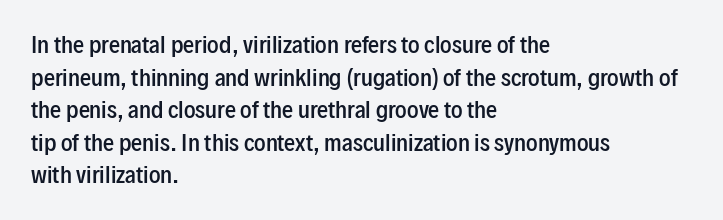
The image shows 22 px text type, upright; set left-aligned, normal line spacing (1.48x), normal letter spacing, not underlined.
